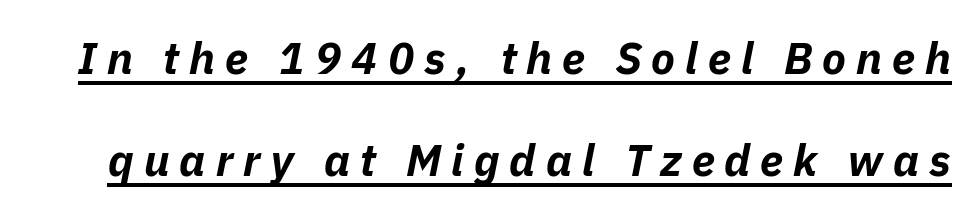
Q: Is the text bold? A: Yes.
Q: Is the text italic (slanted)? A: Yes, it leans right by about 11 degrees.
Q: Is the text underlined? A: Yes.
Q: Is the spacing between letters normal or unusually wide? A: Unusually wide.
Q: Is the spacing between lines tight, normal or loose? A: Loose.
Q: Width (condensed, normal, or wide)? A: Normal.
Q: Stroke contrast? A: Low.
Q: x-height? A: Medium.
Q: Monospaced? A: No.
